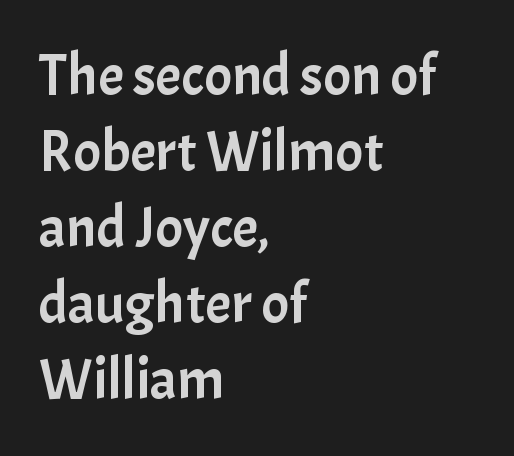
The letters stand straight up with perfectly vertical stems. Each row of text sits above clean, open space. A typesetter would call this proportional, since set widths differ per character. Is there much room between lines? A standard amount, neither cramped nor airy. Classification — sans serif. Which margin do the lines hug? The left one — the right edge is uneven.
